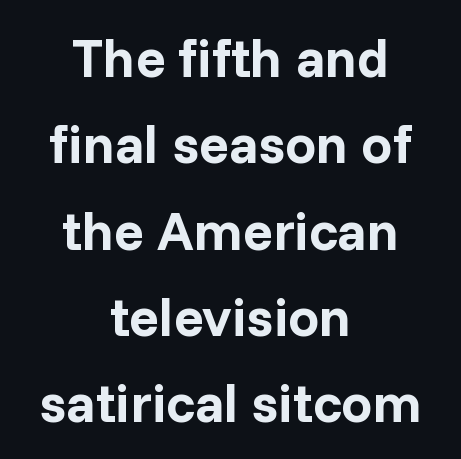
The passage shown is typeset with a sans-serif family. This rendering uses center alignment, leaving both contours irregular but symmetric. Rendered with straight, roman letterforms. In terms of weight, the rendering is a true, heavy bold. This sample keeps an unexceptional amount of space between lines.
